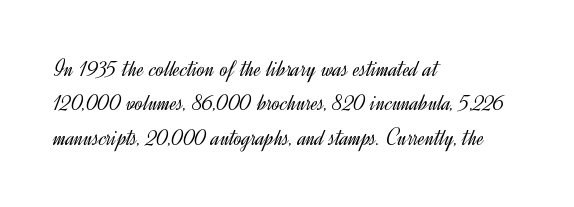
The image shows 24 px text type; set left-aligned, normal line spacing (1.43x), normal letter spacing, not underlined.
